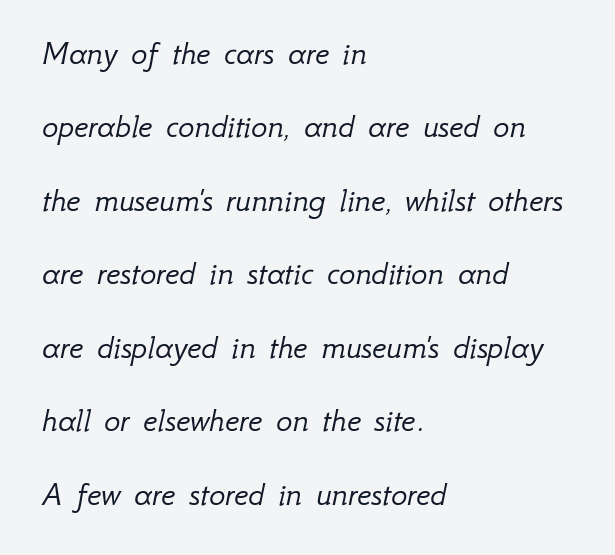
This sample trades compactness for vertical openness between lines. Spacing verdict: proportional, widths tailored to each character. The rendering keeps characters at their native spacing. It's the slanting kind of type. Casual observation: everything's shoved over to the left. Type without underlining.
